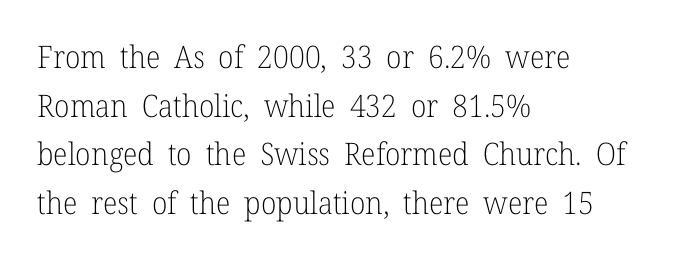
A clean baseline with only descenders dipping below it. Each stroke keeps to a modest, everyday thickness or less. This sample uses an upright cut, with every glyph sitting square on the baseline. Each letter's strokes conclude with small projecting serifs. This sample keeps an unexceptional amount of space between lines.
